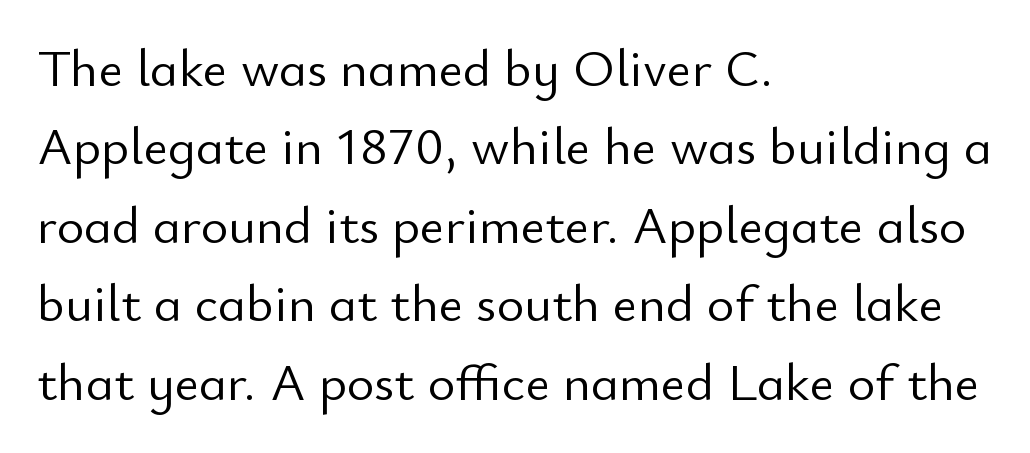
Q: Is the text bold? A: No.
Q: Is the text italic (slanted)? A: No, it is upright.
Q: Is the typeface a serif or a sans-serif typeface? A: Sans-serif.
Q: Is the text underlined? A: No.
Q: How is the paragraph aligned? A: Left-aligned.
Q: Is the spacing between letters normal or unusually wide? A: Normal.
Q: Is the spacing between lines tight, normal or loose? A: Normal.
Q: Width (condensed, normal, or wide)? A: Normal.
Q: Stroke contrast? A: Low.
Q: x-height? A: Small.
Q: Monospaced? A: No.
